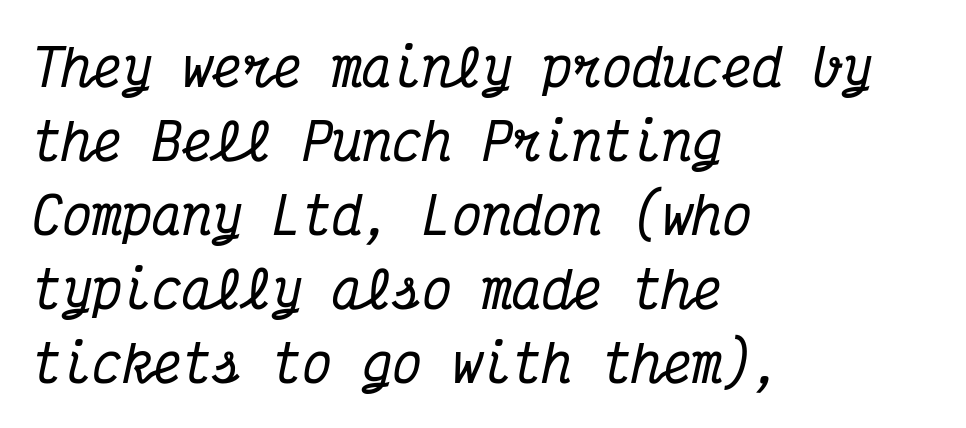
Q: Is the text italic (slanted)? A: Yes, it leans right by about 12 degrees.
Q: Is the typeface a serif or a sans-serif typeface? A: Serif.
Q: Is the text underlined? A: No.
Q: How is the paragraph aligned? A: Left-aligned.
Q: Is the spacing between letters normal or unusually wide? A: Normal.
Q: Is the spacing between lines tight, normal or loose? A: Normal.
Q: Width (condensed, normal, or wide)? A: Condensed.
Q: Stroke contrast? A: Medium.
Q: x-height? A: Medium.
Q: Monospaced? A: Yes.
